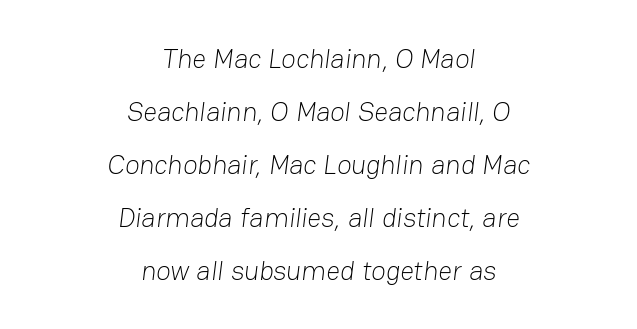
The image shows 27 px text type; set centered, loose line spacing (1.96x), normal letter spacing, not underlined.
